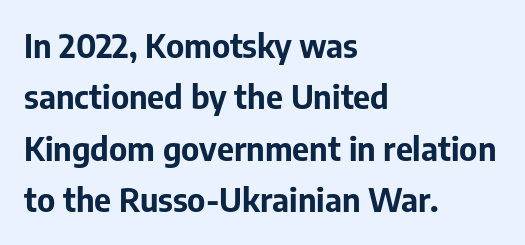
The specimen reads as upright at a glance. You can tell from the bare stems that sans-serif type was used. Successive baselines arrive at the customary interval. Words float on clear page, feet unadorned.
